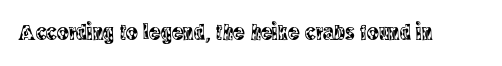
Q: Is the text italic (slanted)? A: No, it is upright.
Q: Is the text underlined? A: No.
Q: Is the spacing between letters normal or unusually wide? A: Normal.
